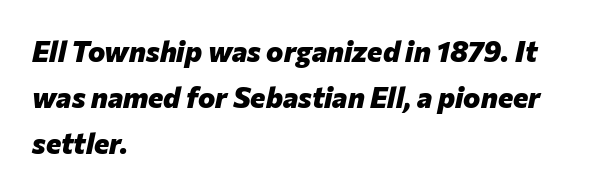
The image shows 29 px heavy type, italic (leaning right); set left-aligned, normal line spacing (1.59x), normal letter spacing, not underlined; low stroke contrast and a medium x-height.
